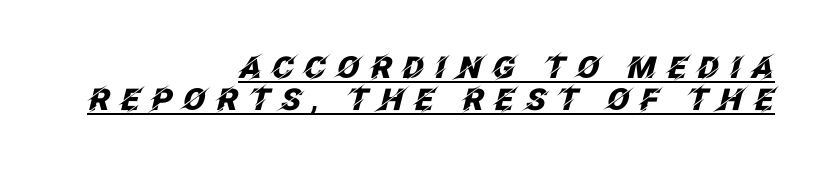
{"italic": "yes", "lean": "right", "slant_degrees": 12, "bold": "yes", "weight": "heavy", "width": "normal", "stroke_contrast": "low", "x_height": "large", "monospaced": "no", "underline": "yes", "align": "right", "line_spacing": "tight", "line_spacing_ratio": 1.06, "letter_spacing": "wide", "letter_spacing_em": 0.34, "glyph_px": 30}
